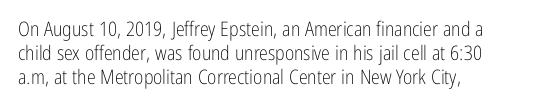
{"italic": "no", "bold": "no", "underline": "no", "align": "left", "line_spacing_ratio": 1.21, "letter_spacing": "normal", "letter_spacing_em": 0.0, "glyph_px": 20}
